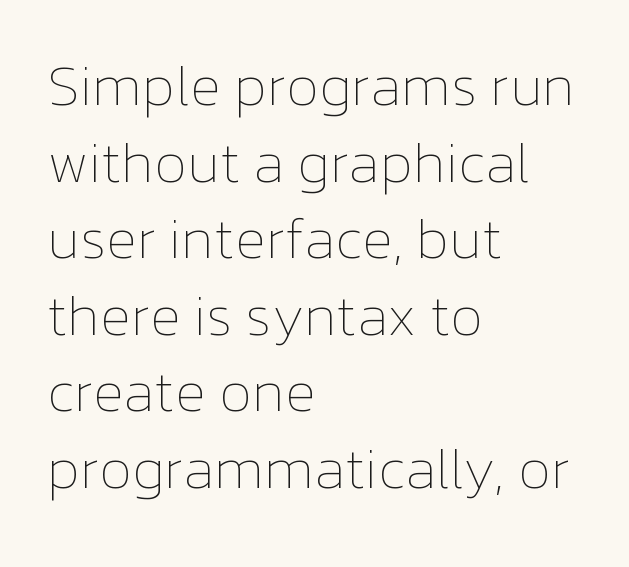
The setting favours the left margin, as ordinary paragraphs usually do. The strokes carry an ordinary text weight at most. Think of a printed novel: that variable character pitch is what you see here. Lines of text with bare space underneath. Inter-character spacing is left at the font's built-in metrics.
